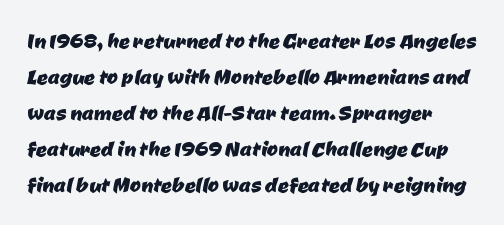
{"underline": "no", "align": "left", "line_spacing": "normal", "line_spacing_ratio": 1.33, "letter_spacing": "normal", "letter_spacing_em": 0.0, "glyph_px": 27}
